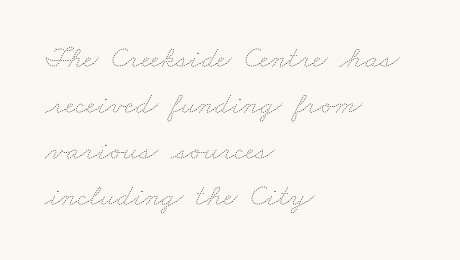
Q: Is the text bold? A: No.
Q: Is the text underlined? A: No.
Q: How is the paragraph aligned? A: Left-aligned.
Q: Is the spacing between letters normal or unusually wide? A: Normal.
Q: Is the spacing between lines tight, normal or loose? A: Normal.
Q: Width (condensed, normal, or wide)? A: Wide.
Q: Stroke contrast? A: Low.
Q: x-height? A: Small.
Q: Monospaced? A: No.
